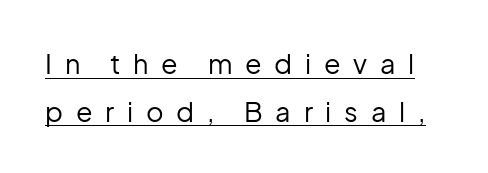
Q: Is the text bold? A: No.
Q: Is the text italic (slanted)? A: No, it is upright.
Q: Is the text underlined? A: Yes.
Q: Is the spacing between letters normal or unusually wide? A: Unusually wide.
